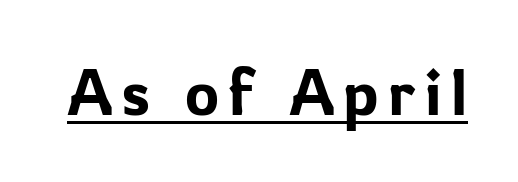
The image shows 64 px sans-serif type, upright; set underlined; low stroke contrast and a medium x-height.
